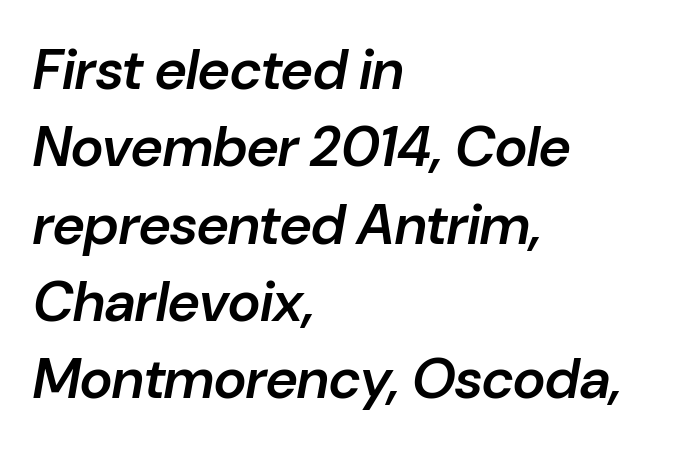
Q: Is the text bold? A: Semi-bold.
Q: Is the text italic (slanted)? A: Yes, it leans right by about 10 degrees.
Q: Is the text underlined? A: No.
Q: How is the paragraph aligned? A: Left-aligned.
Q: Is the spacing between letters normal or unusually wide? A: Normal.
Q: Is the spacing between lines tight, normal or loose? A: Normal.
Q: Width (condensed, normal, or wide)? A: Normal.
Q: Stroke contrast? A: Low.
Q: x-height? A: Medium.
Q: Monospaced? A: No.
